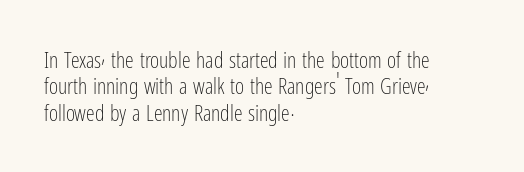
This sample uses an upright cut, with every glyph sitting square on the baseline. Underlining? Definitely not there. Heaviness? Minimal to ordinary, like unemphasized prose. Short note: letters normally spaced. Where is the straight margin? On the left.
